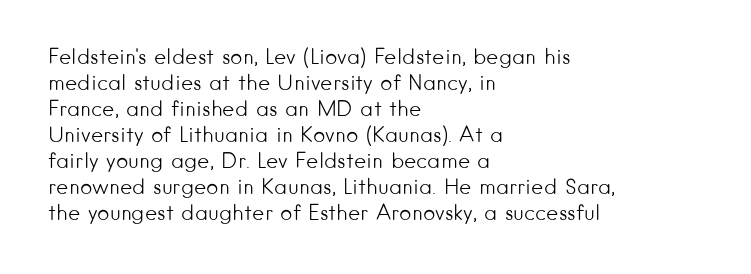
Q: Is the text bold? A: No.
Q: Is the text italic (slanted)? A: No, it is upright.
Q: Is the text underlined? A: No.
Q: How is the paragraph aligned? A: Left-aligned.
Q: Is the spacing between letters normal or unusually wide? A: Normal.
